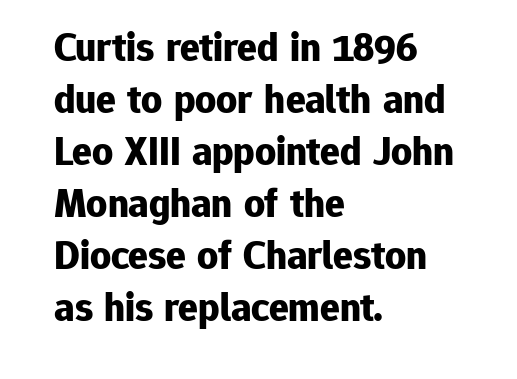
The image shows 41 px bold sans-serif type, upright; set left-aligned, normal line spacing (1.27x), normal letter spacing, not underlined; low stroke contrast and a medium x-height.
